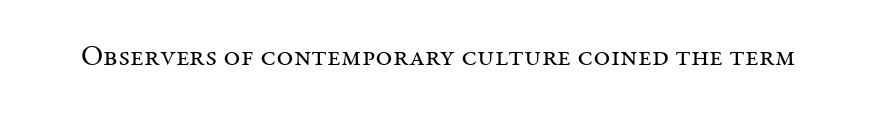
Quick note: underline off. The rendering keeps characters at their native spacing. Weight: not bold — regular or lighter. A typesetter would label this face a serif. Quick note: not italic, upright. Note the varied advance widths — an 'i' is clearly narrower than an 'm'.
